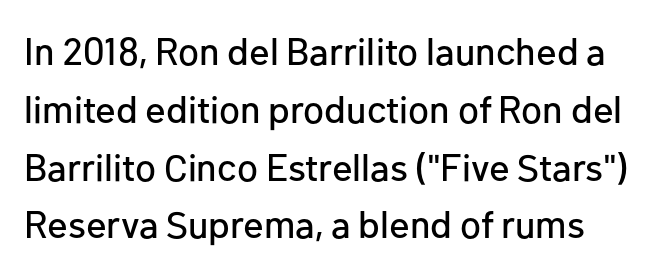
Q: Is the text italic (slanted)? A: No, it is upright.
Q: Is the typeface a serif or a sans-serif typeface? A: Sans-serif.
Q: Is the text underlined? A: No.
Q: Is the spacing between letters normal or unusually wide? A: Normal.
Q: Is the spacing between lines tight, normal or loose? A: Normal.
Q: Width (condensed, normal, or wide)? A: Normal.
Q: Stroke contrast? A: Low.
Q: x-height? A: Medium.
Q: Monospaced? A: No.
